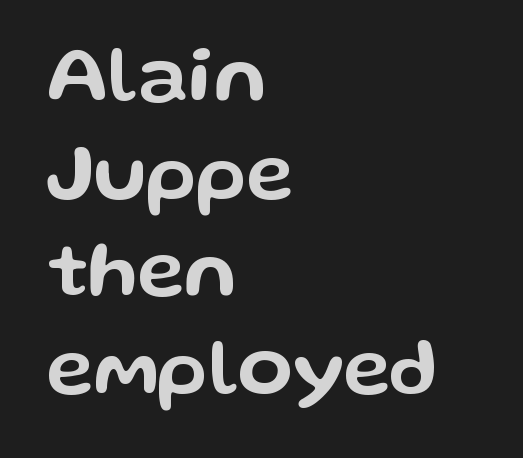
Q: Is the text italic (slanted)? A: No, it is upright.
Q: Is the typeface a serif or a sans-serif typeface? A: Sans-serif.
Q: Is the text underlined? A: No.
Q: How is the paragraph aligned? A: Left-aligned.
Q: Is the spacing between letters normal or unusually wide? A: Normal.
Q: Width (condensed, normal, or wide)? A: Wide.
Q: Stroke contrast? A: Low.
Q: x-height? A: Medium.
Q: Monospaced? A: No.
